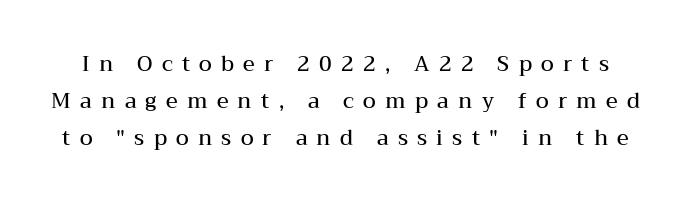
The font's upright variant was chosen for this text. Check under the words: just untouched page. Short note: letters widely spaced. Every letter is mildly thick-stroked: semibold rather than bold.
